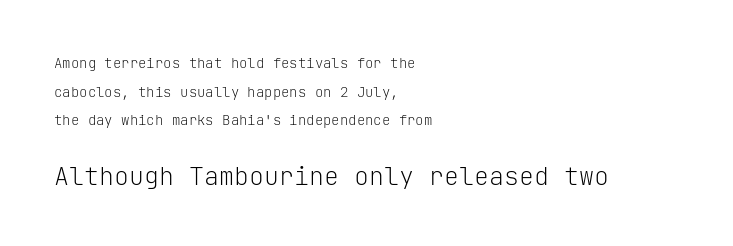
The image shows 25 px text type, upright; set left-aligned, loose line spacing (2.04x), normal letter spacing, not underlined; the second (bottom) block is 1.79x larger.
